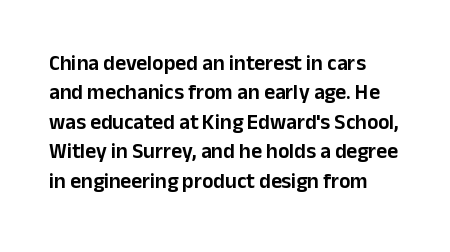
Q: Is the text italic (slanted)? A: No, it is upright.
Q: Is the text underlined? A: No.
Q: How is the paragraph aligned? A: Left-aligned.
Q: Is the spacing between letters normal or unusually wide? A: Normal.
Q: Is the spacing between lines tight, normal or loose? A: Normal.
